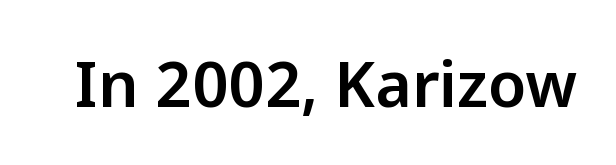
{"serif": "no", "italic": "no", "width": "normal", "stroke_contrast": "low", "x_height": "medium", "monospaced": "no", "underline": "no", "letter_spacing": "normal", "letter_spacing_em": 0.0, "glyph_px": 63}
